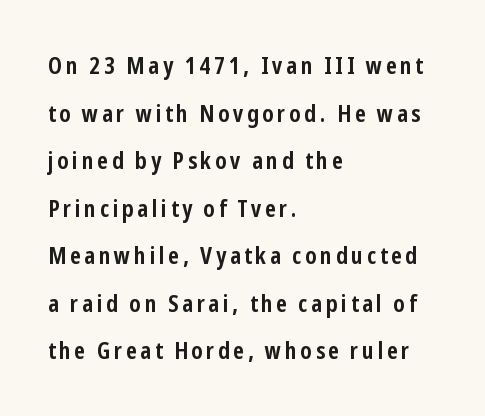
The image shows 24 px bold type, upright; set left-aligned, loose line spacing (1.98x), not underlined.
